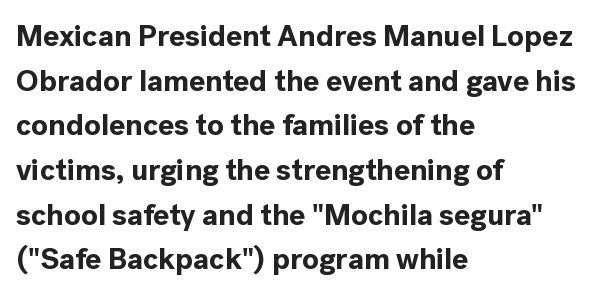
Q: Is the text bold? A: Yes.
Q: Is the text italic (slanted)? A: No, it is upright.
Q: Is the typeface a serif or a sans-serif typeface? A: Sans-serif.
Q: Is the text underlined? A: No.
Q: How is the paragraph aligned? A: Left-aligned.
Q: Is the spacing between letters normal or unusually wide? A: Normal.
Q: Is the spacing between lines tight, normal or loose? A: Normal.
Q: Width (condensed, normal, or wide)? A: Normal.
Q: x-height? A: Medium.
Q: Monospaced? A: No.
